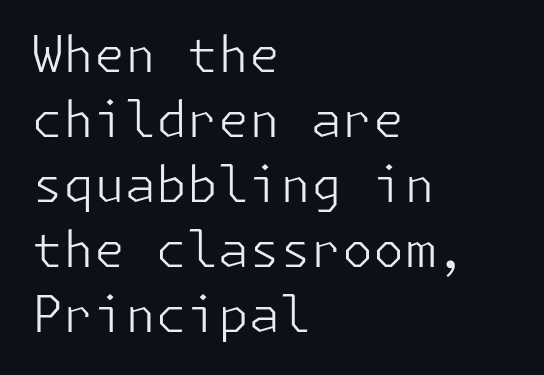
Each new line begins a customary step beneath the previous one. Line starts are locked; line ends wander. Letterform terminals end flat and unadorned throughout the passage. No heavy texture on the line: the type isn't bold.
